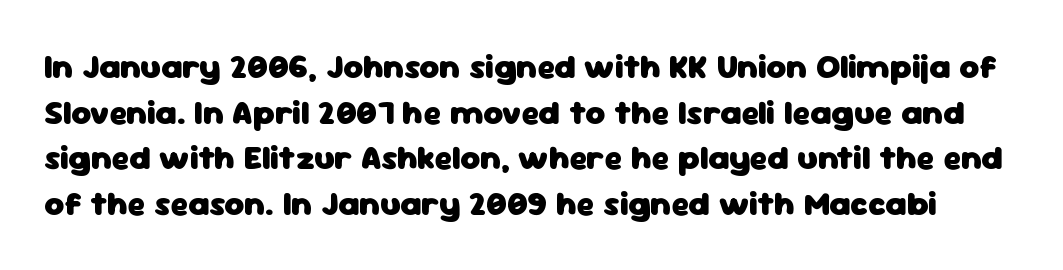
Q: Is the text bold? A: Yes.
Q: Is the text italic (slanted)? A: No, it is upright.
Q: Is the typeface a serif or a sans-serif typeface? A: Sans-serif.
Q: Is the text underlined? A: No.
Q: Is the spacing between letters normal or unusually wide? A: Normal.
Q: Is the spacing between lines tight, normal or loose? A: Normal.
Q: Width (condensed, normal, or wide)? A: Normal.
Q: Stroke contrast? A: Low.
Q: x-height? A: Medium.
Q: Monospaced? A: No.
